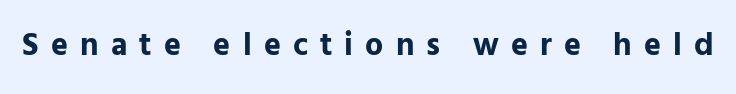
Unmarked baselines from the first word to the last. The face used here has the dense, thick strokes of a bold. The type sits square on the baseline with zero lean. A typesetter would call this proportional, since set widths differ per character.
